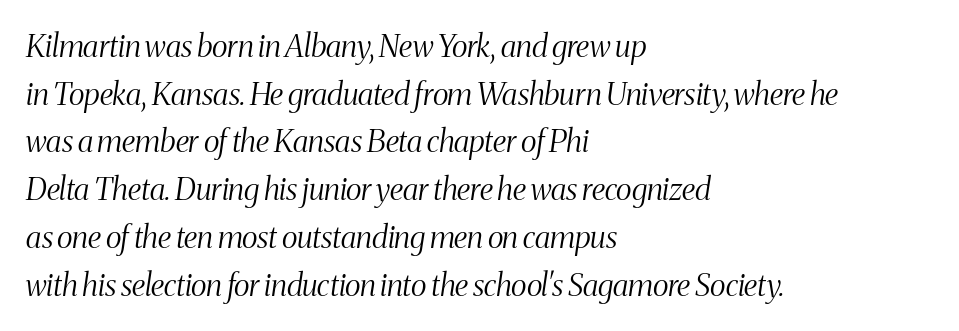
Q: Is the text bold? A: No.
Q: Is the text italic (slanted)? A: Yes, it leans right by about 8 degrees.
Q: Is the typeface a serif or a sans-serif typeface? A: Serif.
Q: Is the text underlined? A: No.
Q: How is the paragraph aligned? A: Left-aligned.
Q: Is the spacing between letters normal or unusually wide? A: Normal.
Q: Is the spacing between lines tight, normal or loose? A: Normal.
Q: Width (condensed, normal, or wide)? A: Condensed.
Q: Stroke contrast? A: Medium.
Q: x-height? A: Medium.
Q: Monospaced? A: No.
